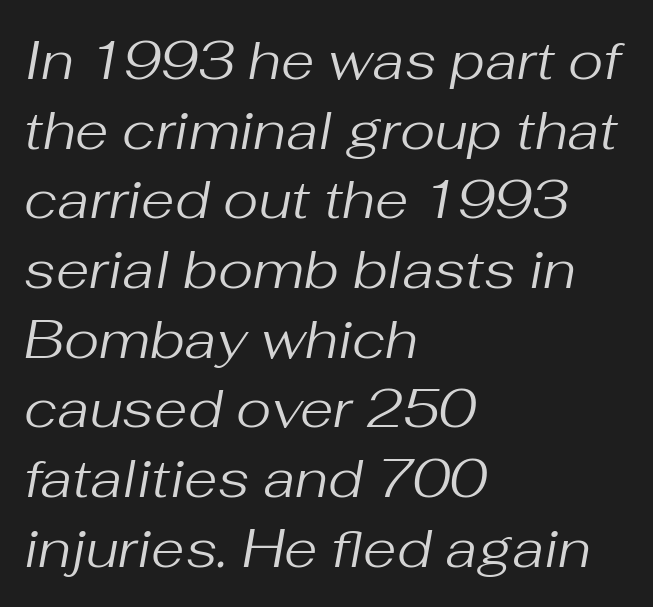
No word sits above an underline. The glyphs look as if they've been sheared to an angle. Interline gaps are of average width in this sample. Note the varied advance widths — an 'i' is clearly narrower than an 'm'.
